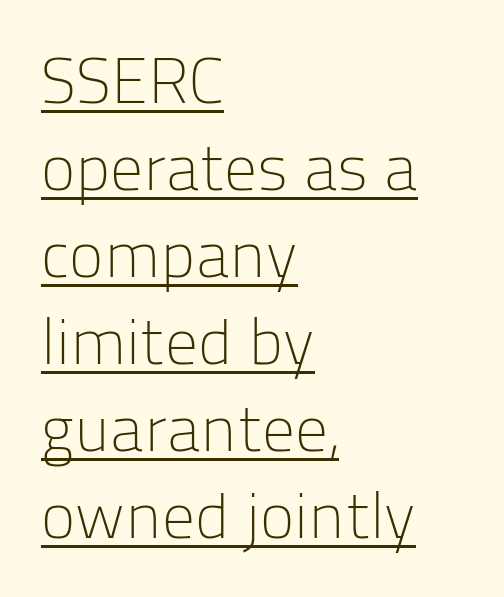
The image shows 65 px light sans-serif type, upright; set left-aligned, normal line spacing (1.34x), normal letter spacing, underlined; low stroke contrast and a medium x-height.
